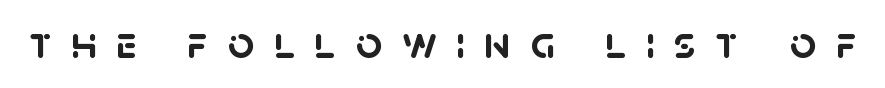
{"serif": "no", "bold": "yes", "weight": "semibold", "width": "normal", "stroke_contrast": "low", "x_height": "large", "monospaced": "no", "underline": "no", "letter_spacing": "wide", "letter_spacing_em": 0.42, "glyph_px": 46}
